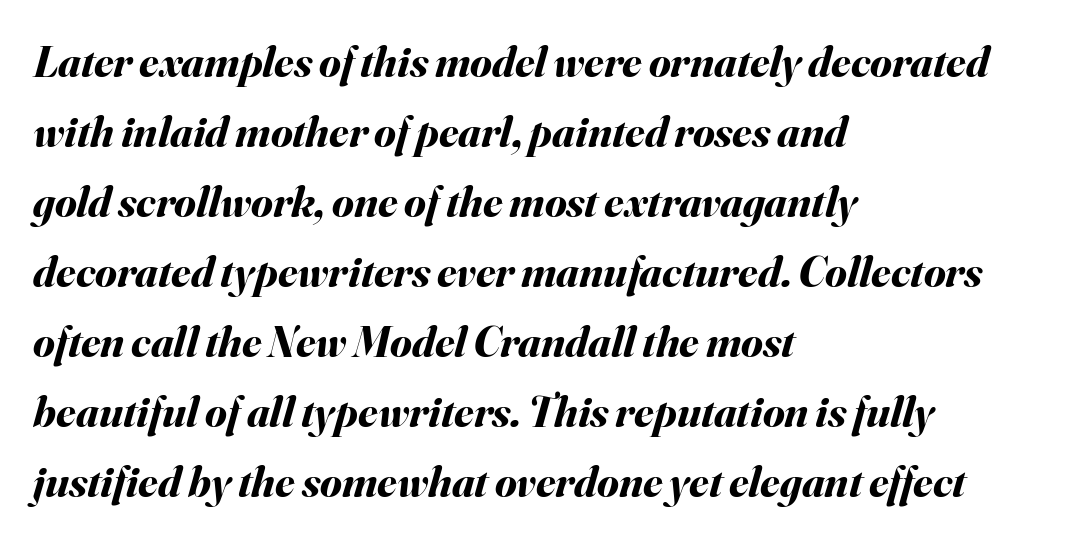
The letters are bold, with thick, heavy strokes. The typesetter chose a ragged-right arrangement here. Horizontal bands of white between lines are of average thickness. Underline: absent. Characters are canted at an angle relative to the baseline's perpendicular.
